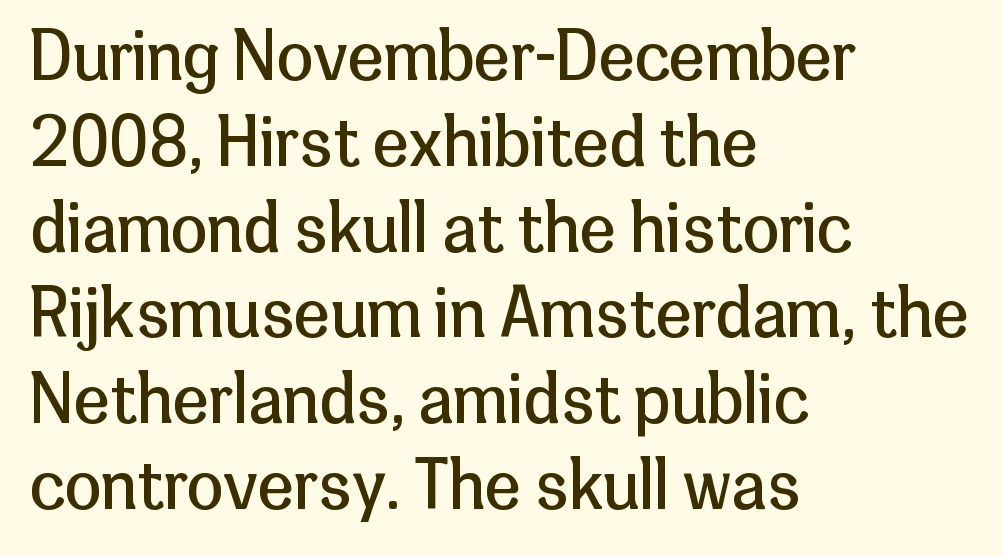
The image shows 66 px regular-weight sans-serif type, upright; set left-aligned, normal line spacing (1.3x), normal letter spacing, not underlined; low stroke contrast and a medium x-height.
